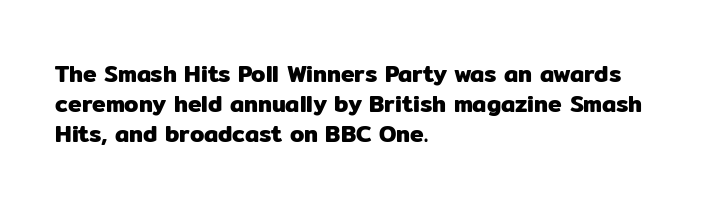
The image shows 23 px text type, upright; set left-aligned, normal line spacing (1.31x), normal letter spacing, not underlined.
